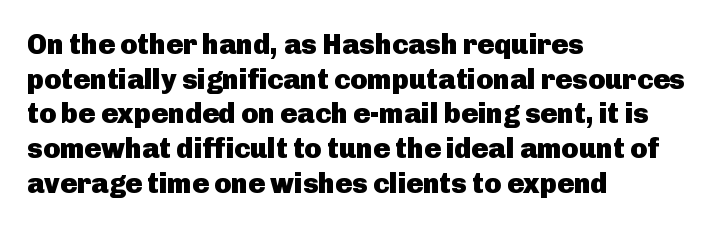
The typesetting leans heavy: a genuine bold. The type sits square on the baseline with zero lean. Check the space under the baseline: it is left empty. Here the designer chose a conventional face with non-uniform glyph widths.
